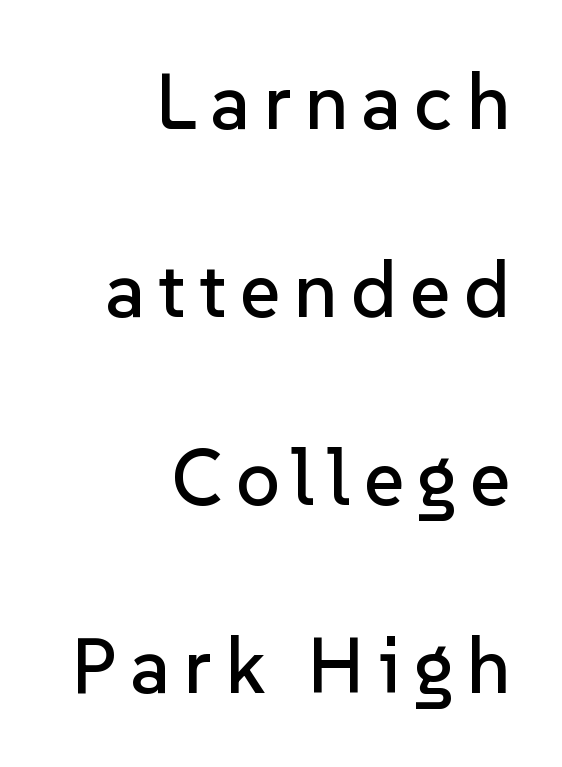
The glyphs in this specimen are sans serif. Rows of type keep a wide berth in the vertical direction. Ordinary non-slanted type is in use. This rendering features lettering with no underline. Horizontally, the lines are justified to the trailing edge only. Think of a printed novel: that variable character pitch is what you see here.
